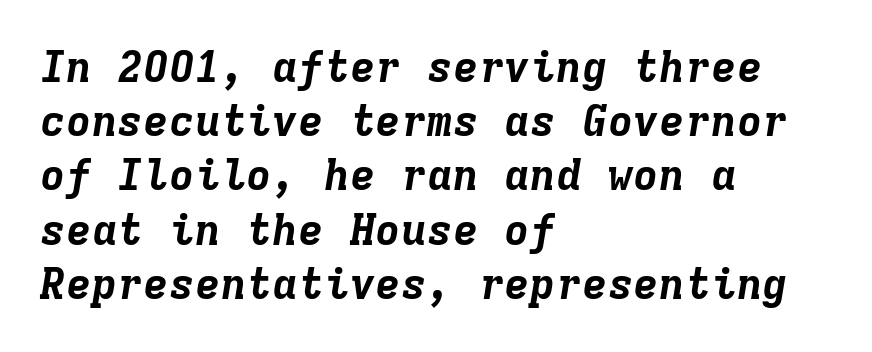
Q: Is the text bold? A: Yes.
Q: Is the text italic (slanted)? A: Yes, it leans right by about 9 degrees.
Q: Is the text underlined? A: No.
Q: How is the paragraph aligned? A: Left-aligned.
Q: Is the spacing between letters normal or unusually wide? A: Normal.
Q: Is the spacing between lines tight, normal or loose? A: Normal.
Q: Width (condensed, normal, or wide)? A: Normal.
Q: Stroke contrast? A: Low.
Q: x-height? A: Medium.
Q: Monospaced? A: Yes.
